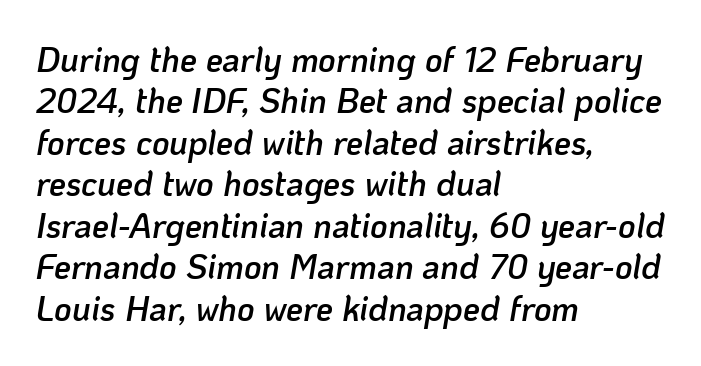
Q: Is the text bold? A: Semi-bold.
Q: Is the text italic (slanted)? A: Yes, it leans right by about 10 degrees.
Q: Is the text underlined? A: No.
Q: How is the paragraph aligned? A: Left-aligned.
Q: Is the spacing between letters normal or unusually wide? A: Normal.
Q: Width (condensed, normal, or wide)? A: Normal.
Q: Stroke contrast? A: Low.
Q: x-height? A: Medium.
Q: Monospaced? A: No.
